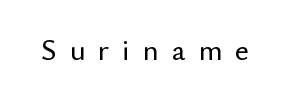
The image shows 30 px sans-serif type, upright; set unusually wide letter spacing (+0.43 em), not underlined; low stroke contrast and a small x-height.
